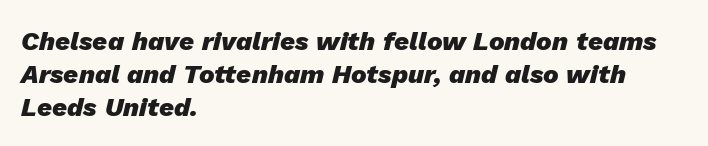
The image shows 26 px bold type, italic (leaning right); set left-aligned, normal line spacing (1.26x), normal letter spacing, not underlined.
